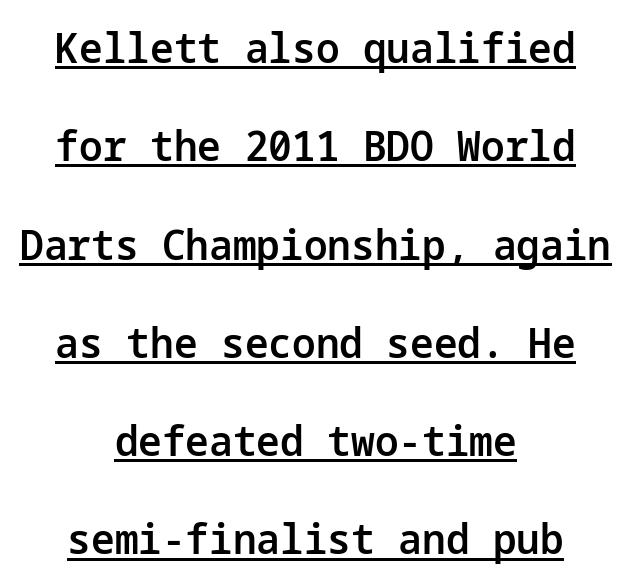
The image shows 42 px semibold sans-serif type, upright; set centered, loose line spacing (2.34x), normal letter spacing, underlined; low stroke contrast and a medium x-height.
